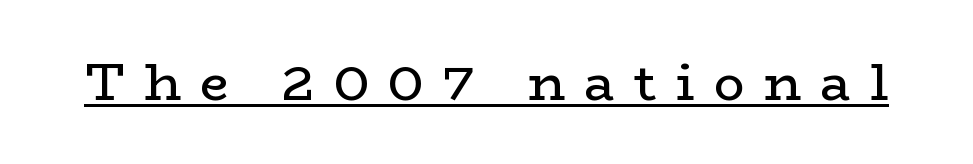
The rendering shows small feet on the letterforms — a serif design. Underlining? Definitely there. No letter is thick-stroked: the sample isn't bold. It's the straight-up-and-down kind of type. Observe the wide spacing: letters keep a clear distance from each other.
